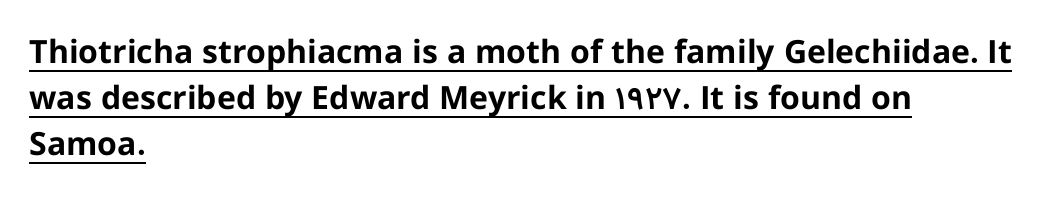
The image shows 32 px bold sans-serif type, upright; set left-aligned, normal line spacing (1.43x), normal letter spacing, underlined; low stroke contrast and a medium x-height.
